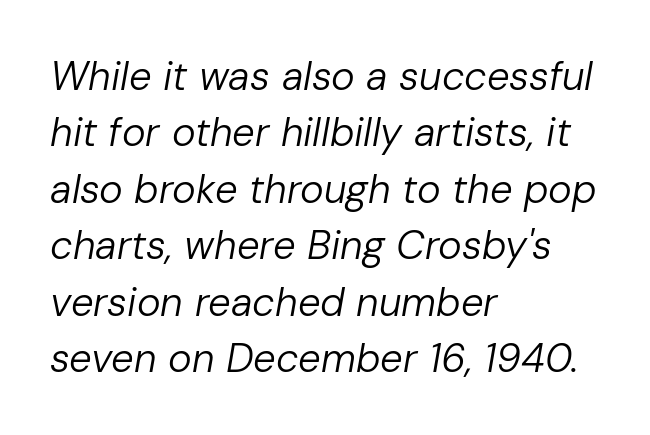
The image shows 40 px regular-weight type, italic (leaning right); set left-aligned, normal line spacing (1.41x), normal letter spacing, not underlined; low stroke contrast and a medium x-height.
